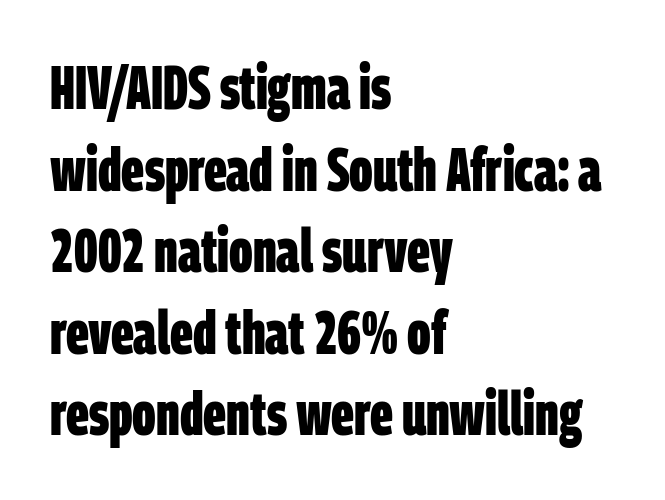
I'd describe the lettering as bold — thick and assertive. Any mark beneath the type? The region is blank. A typesetter would call this proportional, since set widths differ per character. The passage shown stacks its lines at a standard gap. Font category for this specimen: sans-serif. This rendering leaves character spacing at its baseline value.
